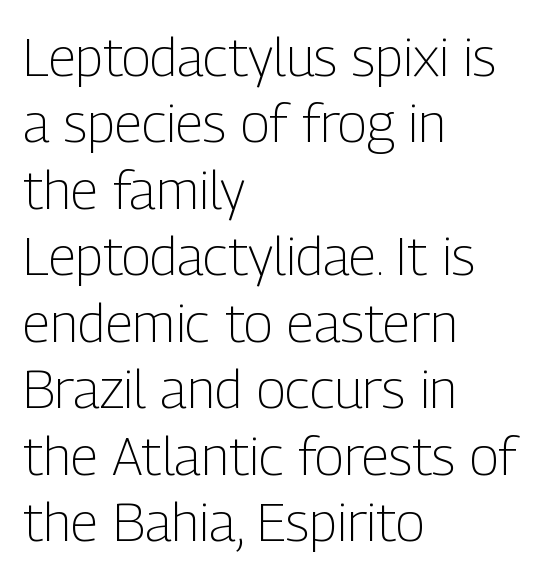
You can tell it's not italic because the verticals are truly vertical. The glyphs in this specimen are sans serif. No letter is thick-stroked: the sample isn't bold. The space beneath each line is pristine and unruled. No extra tracking has been applied to these lines. Line beginnings align vertically; line endings do not.
